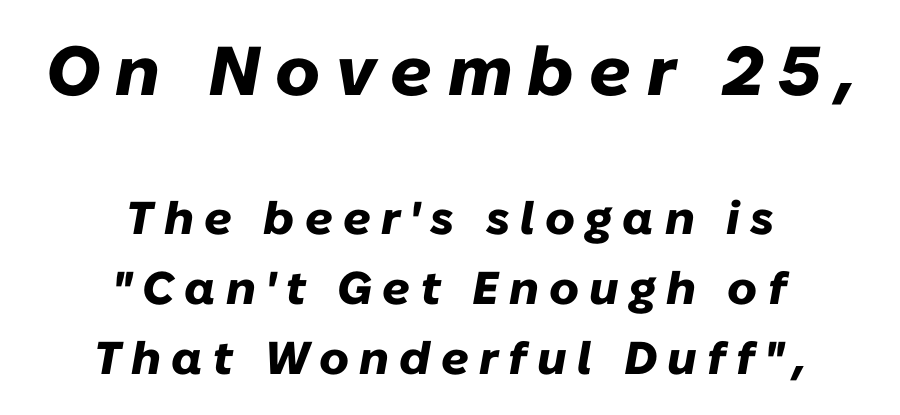
Q: Is the text bold? A: Yes.
Q: Is the text italic (slanted)? A: Yes, it leans right by about 10 degrees.
Q: Is the text underlined? A: No.
Q: How is the paragraph aligned? A: Centered.
Q: Is the spacing between letters normal or unusually wide? A: Unusually wide.
Q: Is the spacing between lines tight, normal or loose? A: Normal.
Q: Which block of text is set in a larger size, the first (top) or the second (bottom)? A: The first (top) one.
Q: Width (condensed, normal, or wide)? A: Normal.
Q: Stroke contrast? A: Low.
Q: x-height? A: Medium.
Q: Monospaced? A: No.
